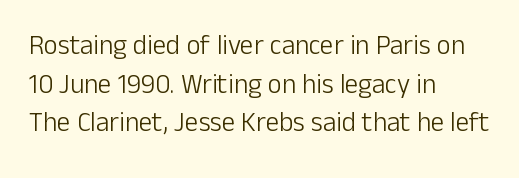
Q: Is the text bold? A: No.
Q: Is the text italic (slanted)? A: No, it is upright.
Q: Is the text underlined? A: No.
Q: How is the paragraph aligned? A: Left-aligned.
Q: Is the spacing between letters normal or unusually wide? A: Normal.
Q: Is the spacing between lines tight, normal or loose? A: Normal.
